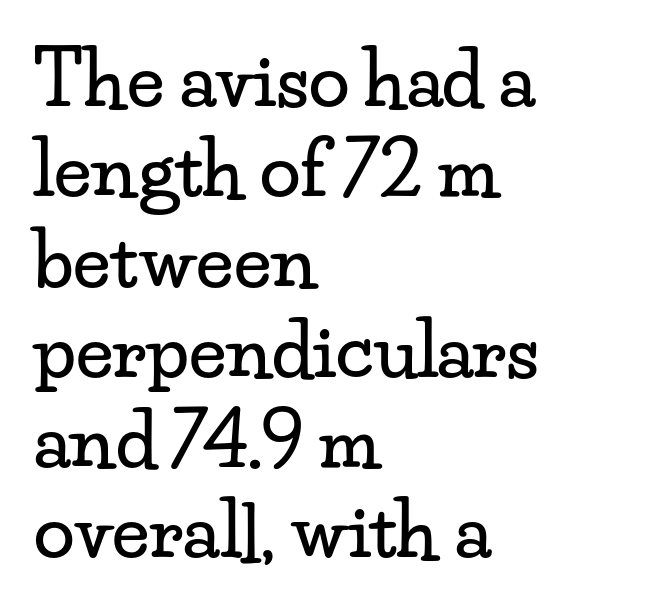
Q: Is the text italic (slanted)? A: No, it is upright.
Q: Is the typeface a serif or a sans-serif typeface? A: Serif.
Q: Is the text underlined? A: No.
Q: How is the paragraph aligned? A: Left-aligned.
Q: Is the spacing between letters normal or unusually wide? A: Normal.
Q: Width (condensed, normal, or wide)? A: Wide.
Q: Stroke contrast? A: Low.
Q: x-height? A: Small.
Q: Monospaced? A: No.
